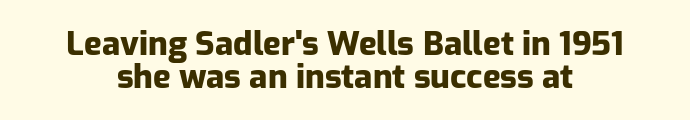
The image shows 33 px heavy sans-serif type, upright; set tight line spacing (1.0x), normal letter spacing, not underlined; low stroke contrast and a medium x-height.
